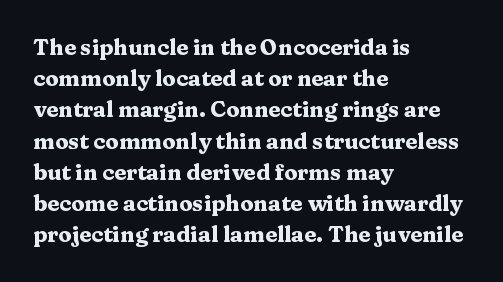
{"italic": "no", "bold": "yes", "underline": "no", "align": "left", "line_spacing": "normal", "line_spacing_ratio": 1.42, "letter_spacing": "normal", "letter_spacing_em": 0.0, "glyph_px": 22}
